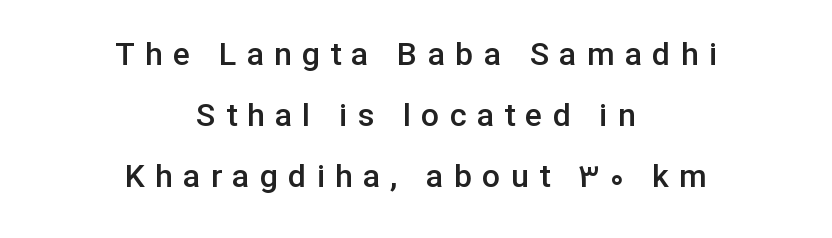
{"serif": "no", "italic": "no", "bold": "semi", "weight": "semibold", "width": "normal", "stroke_contrast": "low", "x_height": "medium", "monospaced": "no", "underline": "no", "align": "center", "line_spacing": "loose", "line_spacing_ratio": 1.91, "letter_spacing": "wide", "letter_spacing_em": 0.32, "glyph_px": 32}
